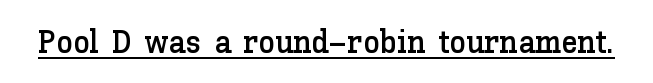
Q: Is the text italic (slanted)? A: No, it is upright.
Q: Is the text underlined? A: Yes.
Q: Is the spacing between letters normal or unusually wide? A: Normal.
Q: Width (condensed, normal, or wide)? A: Normal.
Q: Stroke contrast? A: Low.
Q: x-height? A: Medium.
Q: Monospaced? A: No.
